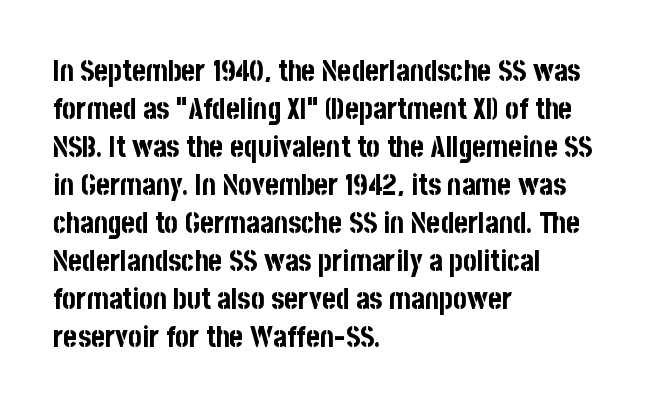
The image shows 29 px bold, condensed sans-serif type, upright; set left-aligned, normal line spacing (1.31x), normal letter spacing, not underlined; low stroke contrast and a large x-height.
